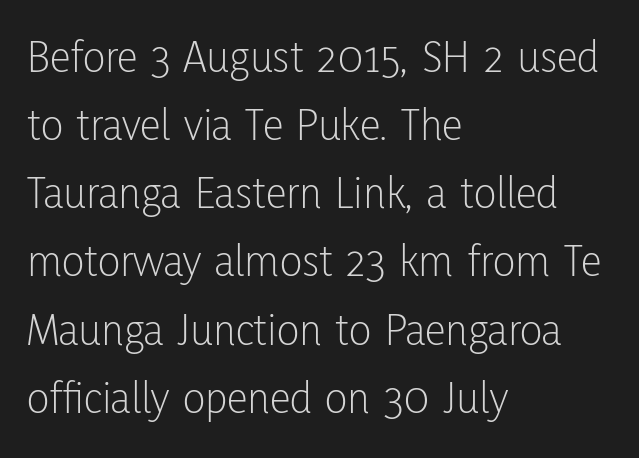
The passage shown stacks its lines at a standard gap. Typeset ragged right — the left edge is the straight one. How are the letters spaced? Ordinarily, with no added tracking. The letters stand upright; this is a roman face. Regarding serifs, this sample does without them. The words here are not underlined.
